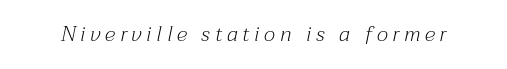
{"italic": "yes", "lean": "right", "slant_degrees": 12, "bold": "no", "underline": "no", "letter_spacing": "wide", "letter_spacing_em": 0.23, "glyph_px": 21}
